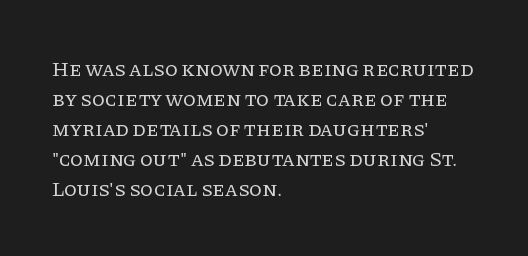
Q: Is the text bold? A: No.
Q: Is the text italic (slanted)? A: No, it is upright.
Q: Is the text underlined? A: No.
Q: How is the paragraph aligned? A: Left-aligned.
Q: Is the spacing between letters normal or unusually wide? A: Normal.
Q: Is the spacing between lines tight, normal or loose? A: Normal.
